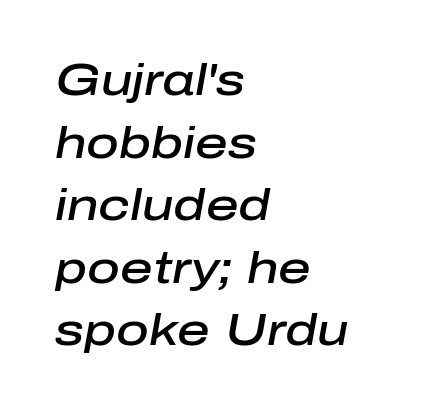
{"italic": "yes", "lean": "right", "slant_degrees": 10, "bold": "semi", "weight": "semibold", "width": "normal", "stroke_contrast": "low", "x_height": "medium", "monospaced": "no", "underline": "no", "align": "left", "line_spacing": "normal", "line_spacing_ratio": 1.39, "letter_spacing": "normal", "letter_spacing_em": 0.0, "glyph_px": 45}
